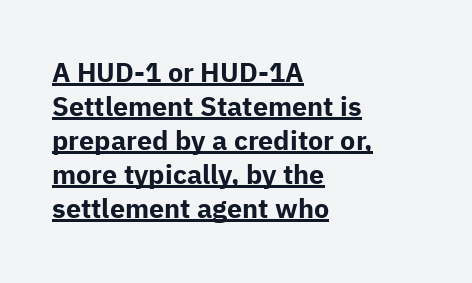
The image shows 27 px bold type, upright; set left-aligned, normal line spacing (1.26x), normal letter spacing, underlined.
